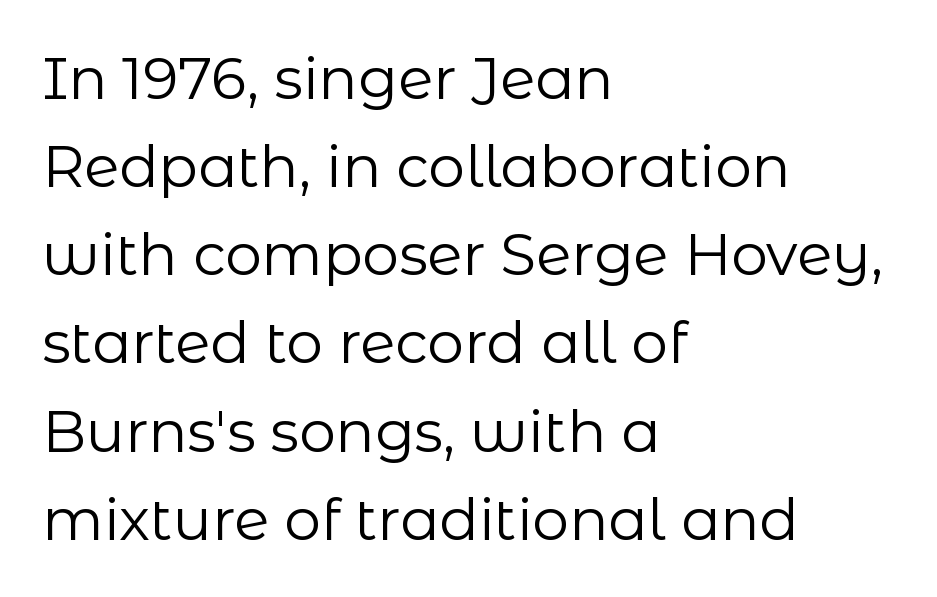
{"serif": "no", "italic": "no", "bold": "no", "weight": "regular", "width": "normal", "stroke_contrast": "low", "x_height": "medium", "monospaced": "no", "underline": "no", "align": "left", "line_spacing": "normal", "line_spacing_ratio": 1.52, "letter_spacing": "normal", "letter_spacing_em": 0.0, "glyph_px": 58}
